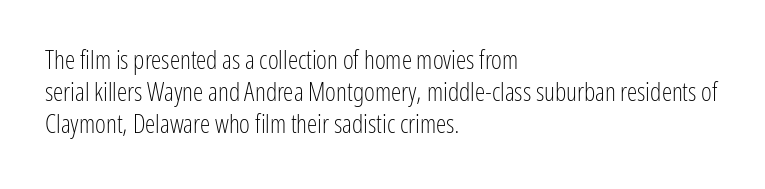
{"italic": "no", "bold": "no", "underline": "no", "align": "left", "line_spacing_ratio": 1.23, "letter_spacing": "normal", "letter_spacing_em": 0.0, "glyph_px": 26}
